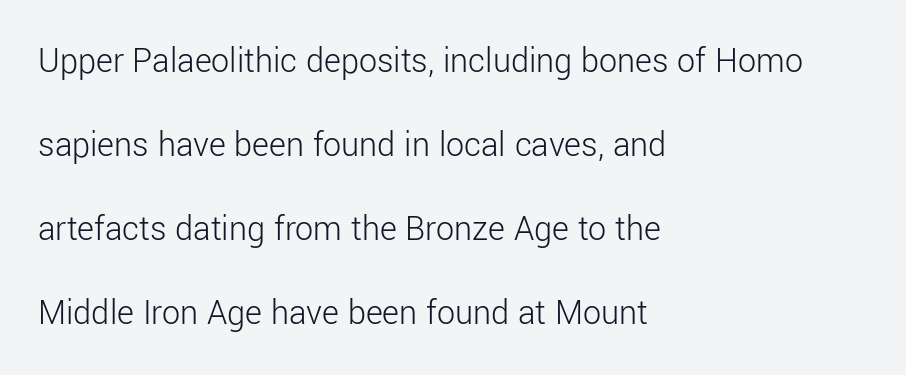
{"serif": "no", "italic": "no", "bold": "no", "weight": "light", "width": "normal", "stroke_contrast": "low", "x_height": "medium", "monospaced": "no", "underline": "no", "align": "left", "line_spacing": "loose", "line_spacing_ratio": 2.33, "letter_spacing": "normal", "letter_spacing_em": 0.0, "glyph_px": 36}
